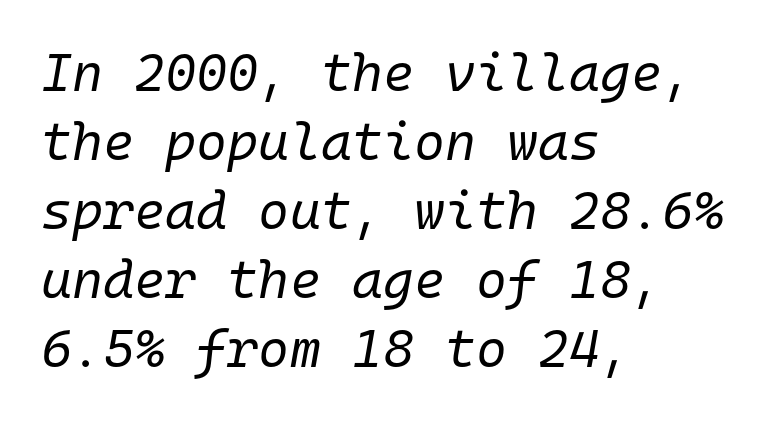
The image shows 53 px regular-weight type, italic (leaning right), monospaced; set left-aligned, normal line spacing (1.3x), normal letter spacing, not underlined; low stroke contrast and a medium x-height.
